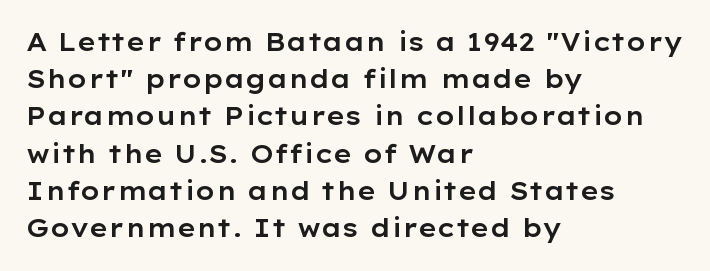
The image shows 25 px text type, upright; set left-aligned, normal line spacing (1.49x), normal letter spacing, not underlined.
